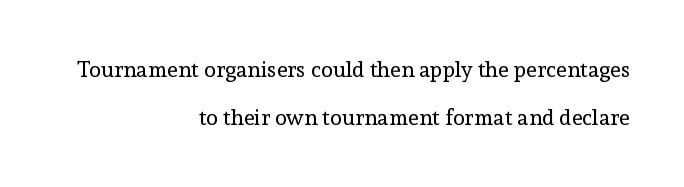
The image shows 22 px text type, upright; set right-aligned, loose line spacing (2.2x), normal letter spacing, not underlined.
